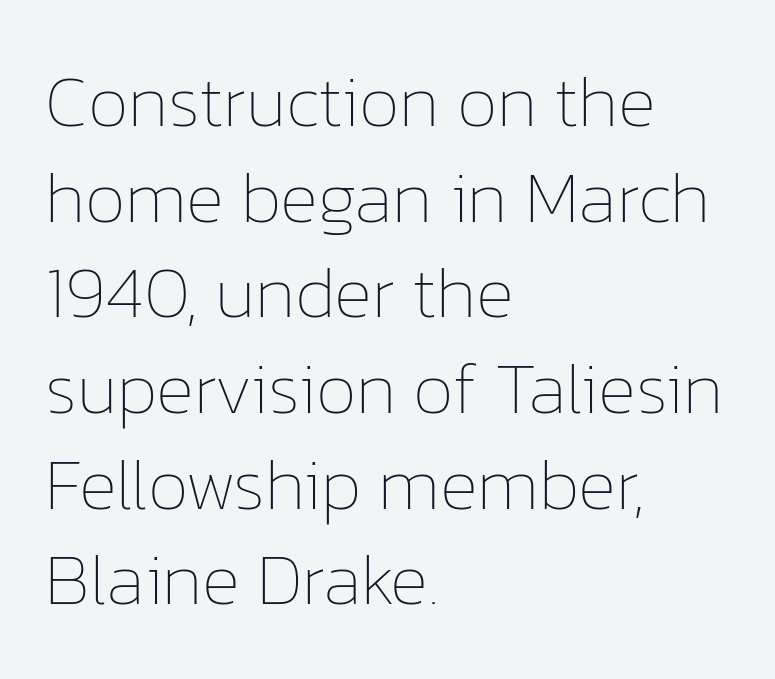
{"italic": "no", "bold": "no", "weight": "thin", "width": "normal", "stroke_contrast": "low", "x_height": "medium", "monospaced": "no", "underline": "no", "align": "left", "line_spacing": "normal", "line_spacing_ratio": 1.31, "letter_spacing": "normal", "letter_spacing_em": 0.0, "glyph_px": 73}
